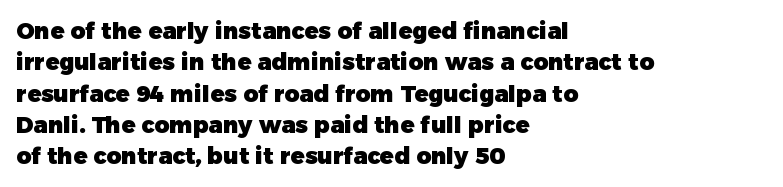
Q: Is the text bold? A: Yes.
Q: Is the text italic (slanted)? A: No, it is upright.
Q: Is the text underlined? A: No.
Q: How is the paragraph aligned? A: Left-aligned.
Q: Is the spacing between letters normal or unusually wide? A: Normal.
Q: Is the spacing between lines tight, normal or loose? A: Normal.
